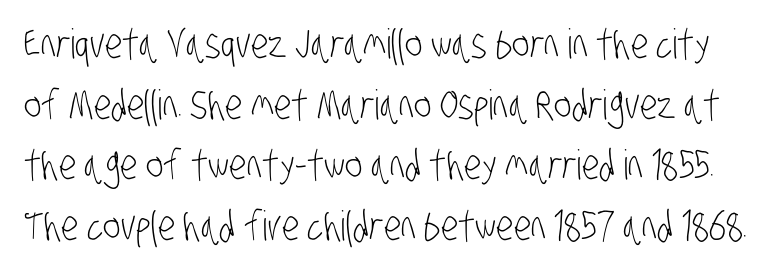
{"serif": "no", "bold": "no", "weight": "light", "width": "condensed", "stroke_contrast": "low", "x_height": "large", "monospaced": "no", "underline": "no", "line_spacing": "normal", "line_spacing_ratio": 1.48, "letter_spacing": "normal", "letter_spacing_em": 0.0, "glyph_px": 41}
